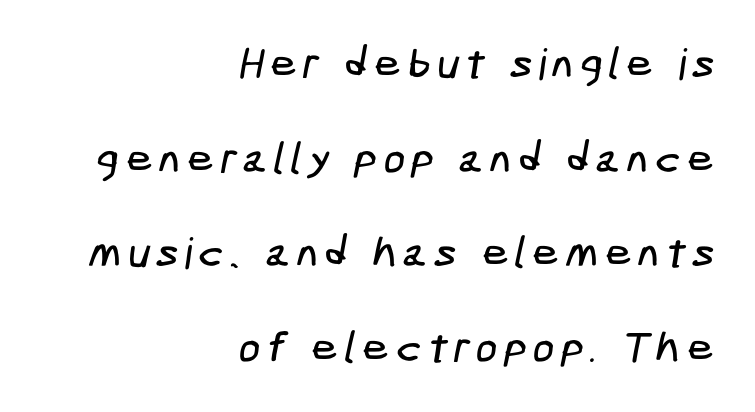
The image shows 43 px condensed sans-serif type; set right-aligned, loose line spacing (2.2x), not underlined; low stroke contrast and a medium x-height.
